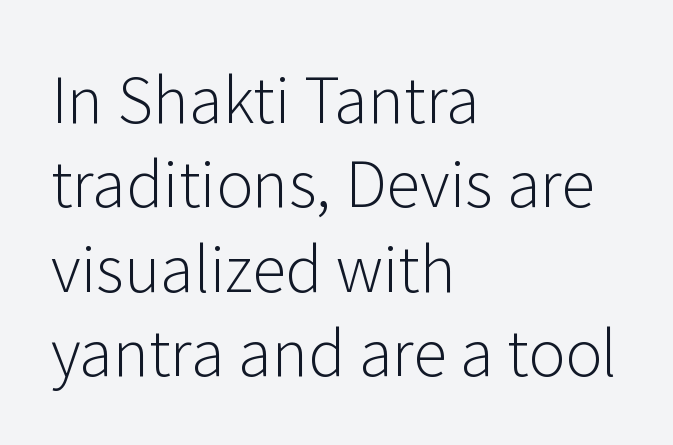
{"serif": "no", "italic": "no", "bold": "no", "weight": "light", "width": "normal", "stroke_contrast": "low", "x_height": "medium", "monospaced": "no", "underline": "no", "align": "left", "line_spacing": "normal", "line_spacing_ratio": 1.36, "letter_spacing": "normal", "letter_spacing_em": 0.0, "glyph_px": 62}
